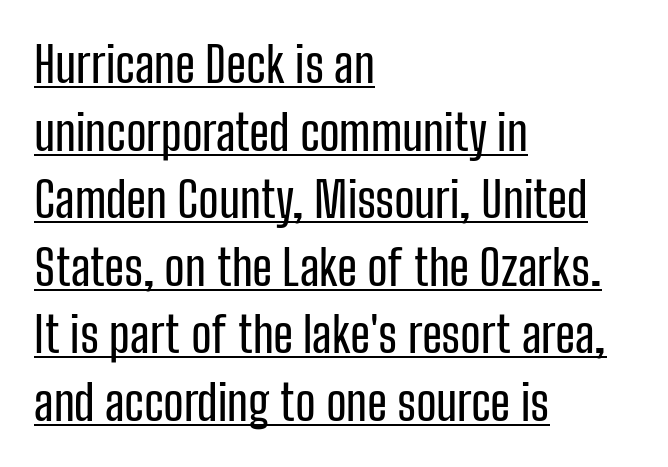
{"serif": "no", "italic": "no", "width": "condensed", "stroke_contrast": "low", "x_height": "medium", "monospaced": "no", "underline": "yes", "align": "left", "line_spacing": "normal", "line_spacing_ratio": 1.38, "letter_spacing": "normal", "letter_spacing_em": 0.0, "glyph_px": 49}
